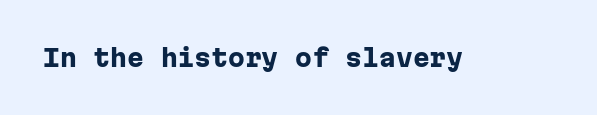
{"italic": "no", "bold": "yes", "underline": "no", "letter_spacing": "normal", "letter_spacing_em": 0.0, "glyph_px": 24}
